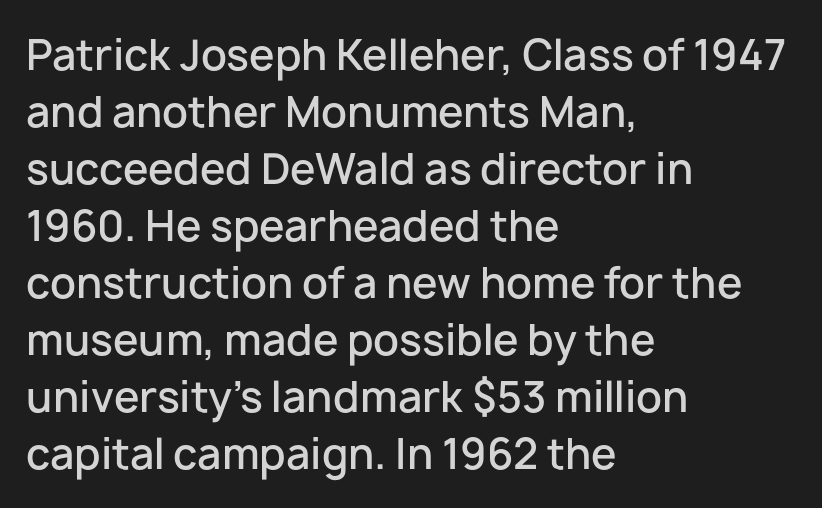
{"serif": "no", "italic": "no", "bold": "semi", "weight": "semibold", "width": "normal", "stroke_contrast": "low", "x_height": "medium", "monospaced": "no", "underline": "no", "align": "left", "line_spacing": "normal", "line_spacing_ratio": 1.39, "letter_spacing": "normal", "letter_spacing_em": 0.0, "glyph_px": 41}
